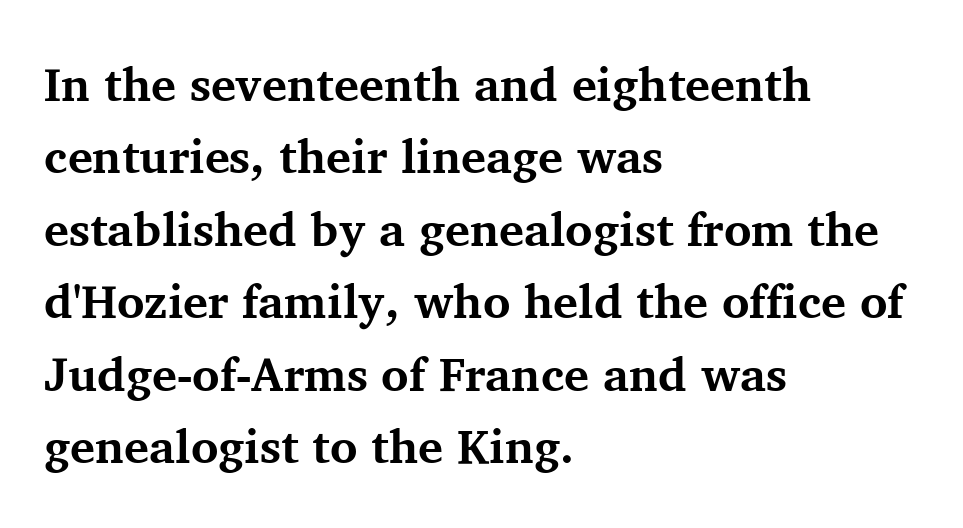
The image shows 47 px bold serif type, upright; set left-aligned, normal line spacing (1.54x), normal letter spacing, not underlined; medium stroke contrast and a medium x-height.
